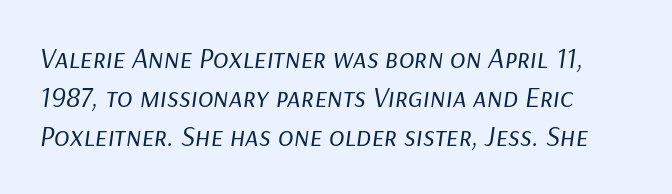
The font's italic variant was chosen for this text. The lines in this sample share a left origin and differ only in where they stop. Descenders are the only things crossing below the line. Do the characters align in a grid? No, the font is proportional.
